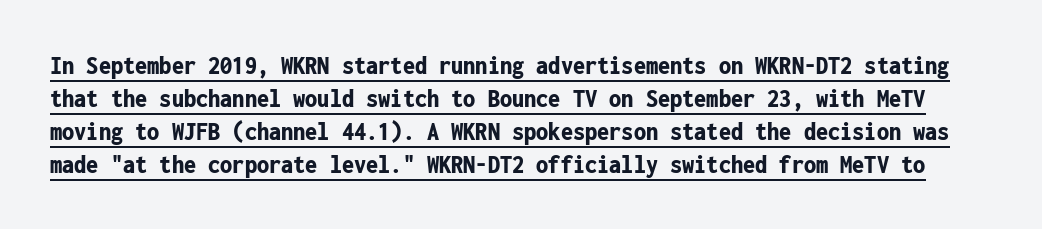
The image shows 27 px bold type, upright; set line spacing 1.22x, normal letter spacing, underlined.
